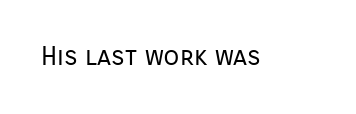
{"italic": "no", "bold": "no", "underline": "no", "letter_spacing": "normal", "letter_spacing_em": 0.0, "glyph_px": 26}
